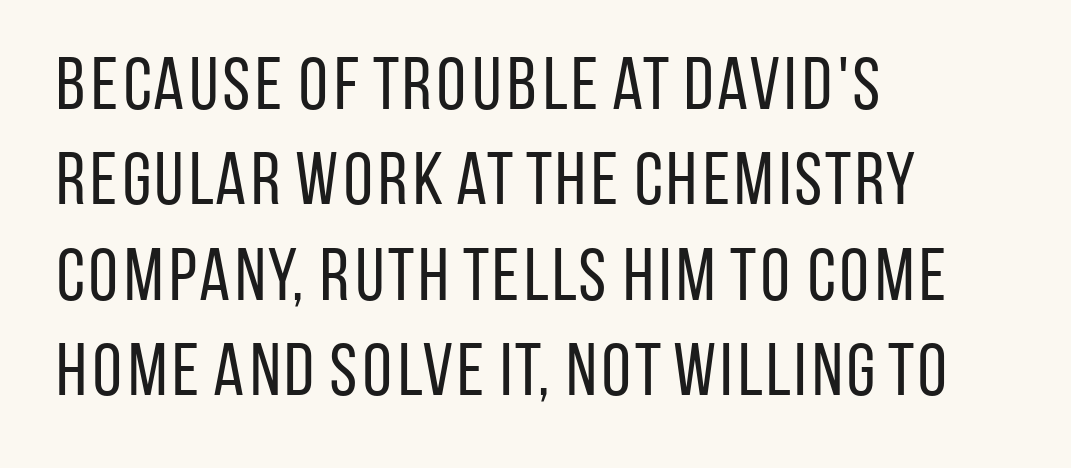
The image shows 74 px regular-weight, condensed sans-serif type, upright; set left-aligned, normal line spacing (1.29x), normal letter spacing, not underlined; low stroke contrast and a large x-height.
